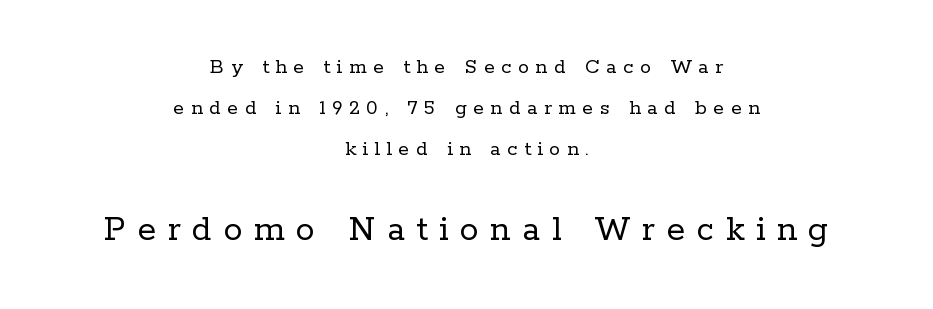
Weight: not bold — regular or lighter. Quick note: not italic, upright. Two sizes are in play, and the larger belongs to the second block. Horizontally, the lines are justified to the midpoint only. The font family rendered here belongs to the serif group.
